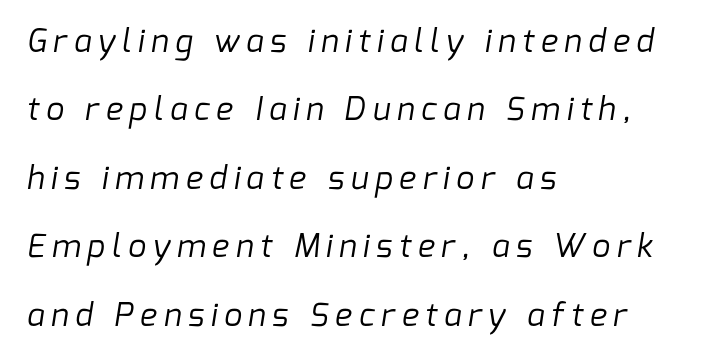
Is the letter spacing exaggerated? Yes — the characters are pushed far apart. Underlining? Definitely not there. The lines are spread far apart with generous leading. The setting favours the left margin, as ordinary paragraphs usually do. Caption: face not bold, strokes unweighted. Spacing verdict: proportional, widths tailored to each character.
